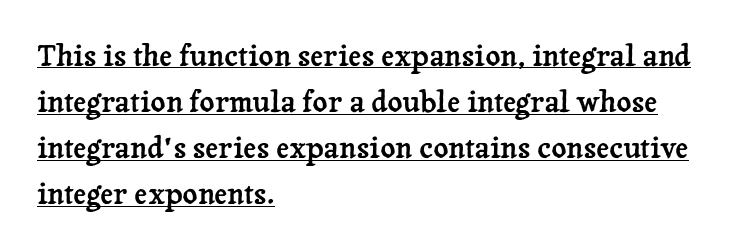
Q: Is the text italic (slanted)? A: No, it is upright.
Q: Is the typeface a serif or a sans-serif typeface? A: Serif.
Q: Is the text underlined? A: Yes.
Q: How is the paragraph aligned? A: Left-aligned.
Q: Is the spacing between letters normal or unusually wide? A: Normal.
Q: Is the spacing between lines tight, normal or loose? A: Normal.
Q: Width (condensed, normal, or wide)? A: Normal.
Q: Stroke contrast? A: Low.
Q: x-height? A: Medium.
Q: Monospaced? A: No.
